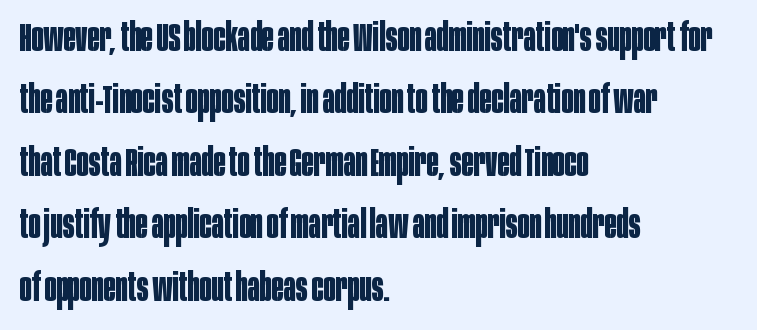
Q: Is the text bold? A: Yes.
Q: Is the text italic (slanted)? A: No, it is upright.
Q: Is the typeface a serif or a sans-serif typeface? A: Sans-serif.
Q: Is the text underlined? A: No.
Q: How is the paragraph aligned? A: Left-aligned.
Q: Is the spacing between letters normal or unusually wide? A: Normal.
Q: Is the spacing between lines tight, normal or loose? A: Normal.
Q: Width (condensed, normal, or wide)? A: Condensed.
Q: Stroke contrast? A: Low.
Q: x-height? A: Large.
Q: Monospaced? A: No.
